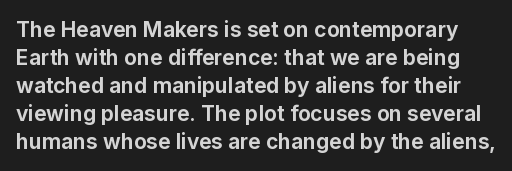
{"italic": "no", "bold": "yes", "underline": "no", "line_spacing": "normal", "line_spacing_ratio": 1.33, "letter_spacing": "normal", "letter_spacing_em": 0.0, "glyph_px": 21}
